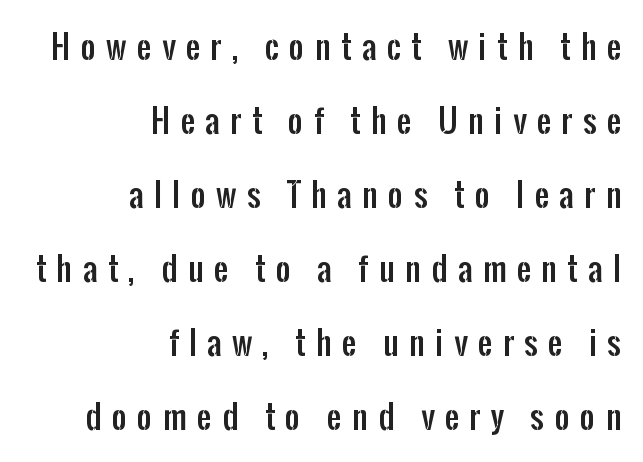
{"serif": "no", "italic": "no", "width": "condensed", "stroke_contrast": "low", "x_height": "medium", "monospaced": "no", "underline": "no", "align": "right", "line_spacing": "loose", "line_spacing_ratio": 2.31, "letter_spacing": "wide", "letter_spacing_em": 0.33, "glyph_px": 32}
